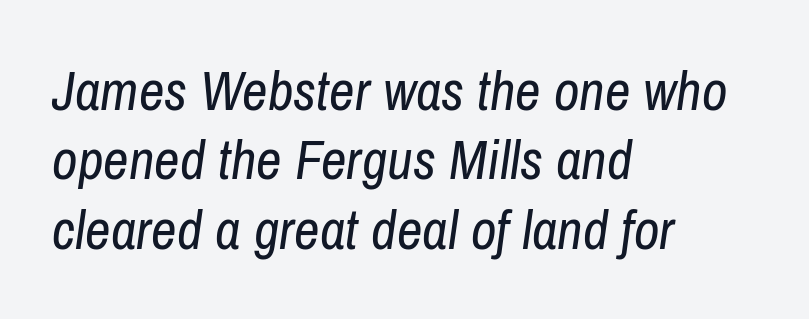
Caption: face not bold, strokes unweighted. This sample has the flowing, uneven cadence of proportional lettering. Observe the ordinary spacing: letters are neighbours, not strangers. Descender tails drop into unmarked territory. The rendering applies a slant to the glyphs. Layout note: lines flush left.
